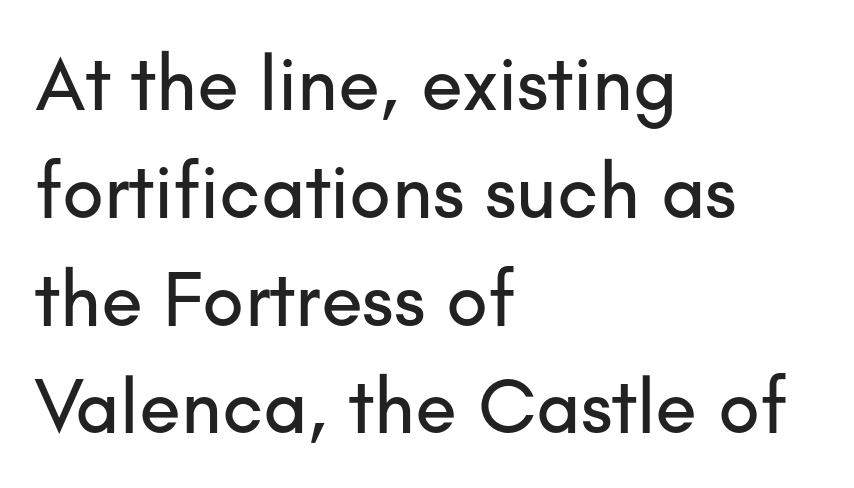
The image shows 77 px sans-serif type, upright; set left-aligned, normal line spacing (1.4x), normal letter spacing, not underlined; low stroke contrast and a small x-height.
